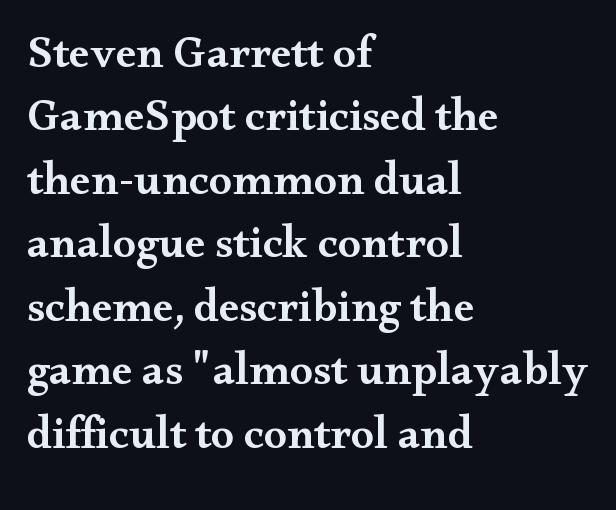
The image shows 46 px semibold, wide serif type, upright; set left-aligned, normal line spacing (1.38x), normal letter spacing, not underlined; medium stroke contrast and a small x-height.
